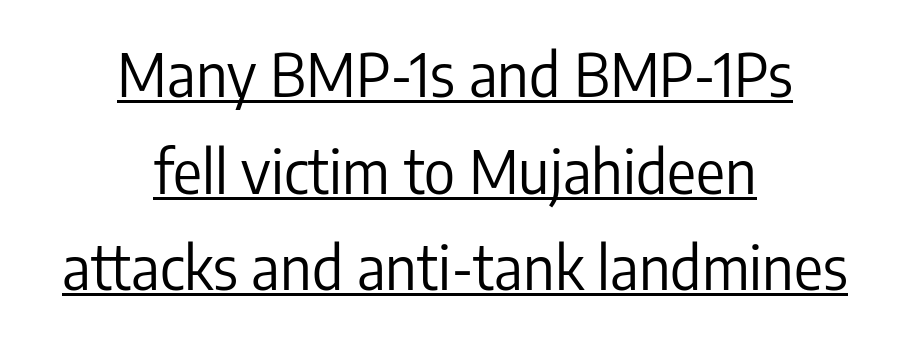
{"serif": "no", "italic": "no", "bold": "no", "weight": "regular", "width": "condensed", "stroke_contrast": "low", "x_height": "medium", "monospaced": "no", "underline": "yes", "align": "center", "line_spacing": "normal", "line_spacing_ratio": 1.61, "letter_spacing": "normal", "letter_spacing_em": 0.0, "glyph_px": 60}
